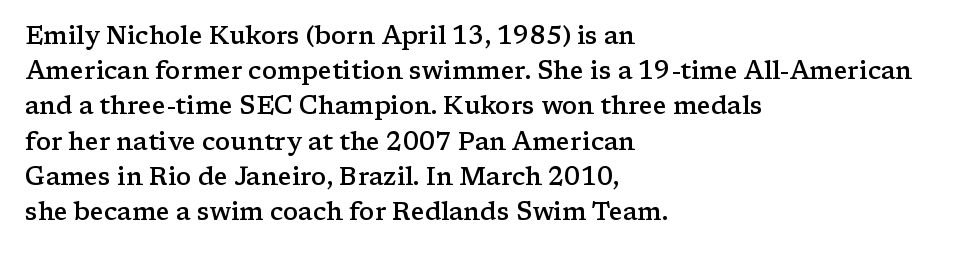
Q: Is the text bold? A: Semi-bold.
Q: Is the text italic (slanted)? A: No, it is upright.
Q: Is the text underlined? A: No.
Q: How is the paragraph aligned? A: Left-aligned.
Q: Is the spacing between letters normal or unusually wide? A: Normal.
Q: Is the spacing between lines tight, normal or loose? A: Normal.
